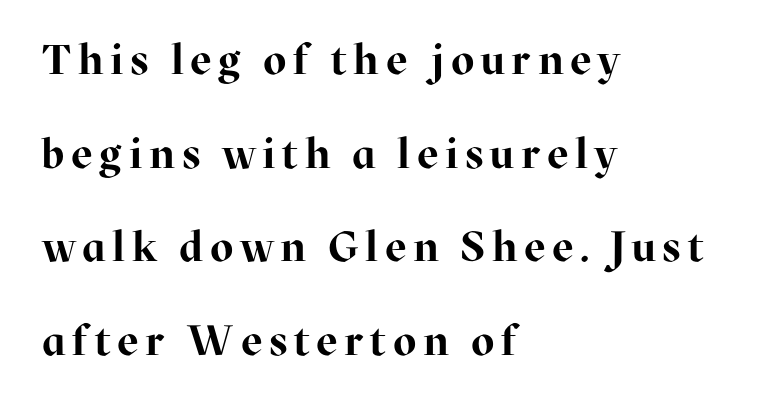
The ragged edge is on the right, which tells us the setting is flush left. Notice how the stems are strictly vertical — no italics here. Decoration check: the copy has no underline. Check where the strokes stop: tiny serifs finish them off.
